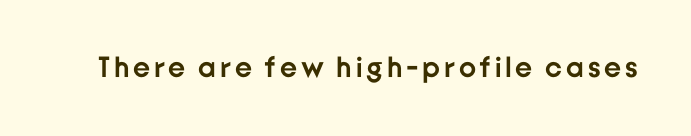
{"serif": "no", "italic": "no", "bold": "yes", "weight": "semibold", "width": "normal", "stroke_contrast": "low", "x_height": "medium", "monospaced": "no", "underline": "no", "glyph_px": 29}
